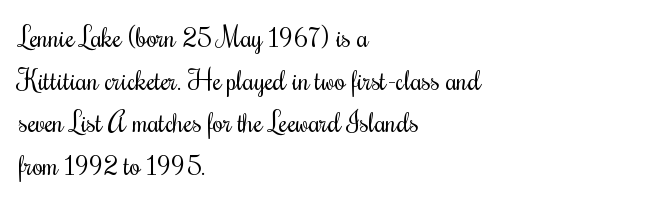
{"bold": "no", "underline": "no", "align": "left", "line_spacing": "normal", "line_spacing_ratio": 1.58, "letter_spacing": "normal", "letter_spacing_em": 0.0, "glyph_px": 27}
